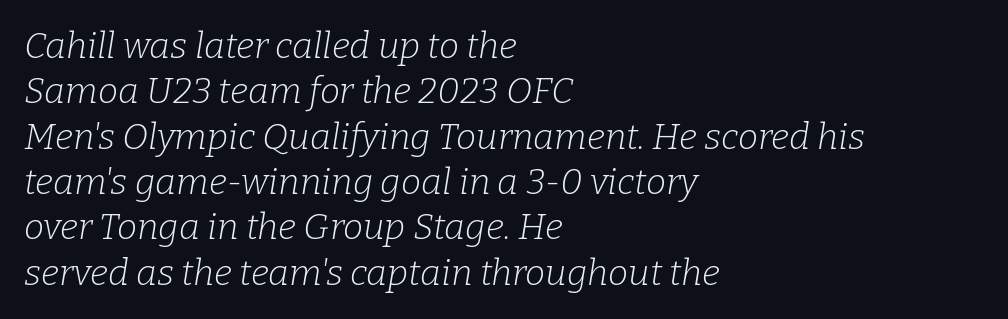
The image shows 36 px light serif type, italic (leaning right); set left-aligned, normal line spacing (1.26x), normal letter spacing, not underlined; low stroke contrast and a medium x-height.
